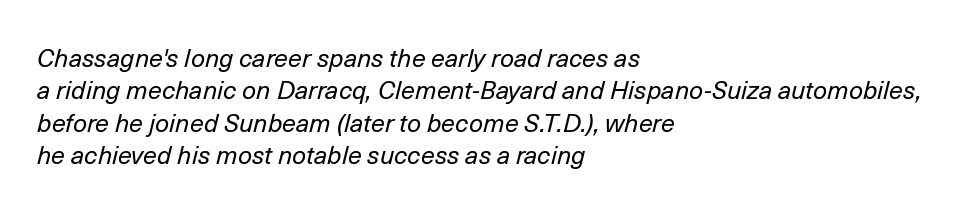
Nobody drew a line under any word here. The lines are quadded left. The rows are spaced the way most documents space them. Is the letter spacing exaggerated? No — it looks like the ordinary default. The whole block is typeset with a tilt. This reads as an unemphasized weight, regular at the heaviest.
